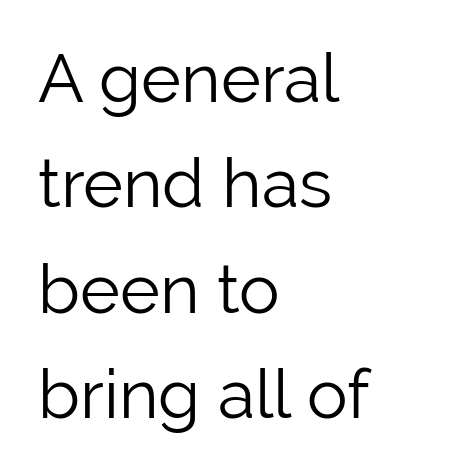
{"serif": "no", "italic": "no", "bold": "no", "weight": "light", "width": "normal", "stroke_contrast": "low", "x_height": "medium", "monospaced": "no", "underline": "no", "align": "left", "line_spacing": "normal", "line_spacing_ratio": 1.55, "letter_spacing": "normal", "letter_spacing_em": 0.0, "glyph_px": 68}
